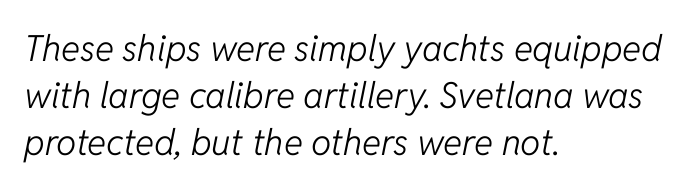
Q: Is the text bold? A: No.
Q: Is the text italic (slanted)? A: Yes, it leans right by about 11 degrees.
Q: Is the text underlined? A: No.
Q: How is the paragraph aligned? A: Left-aligned.
Q: Is the spacing between letters normal or unusually wide? A: Normal.
Q: Is the spacing between lines tight, normal or loose? A: Normal.
Q: Width (condensed, normal, or wide)? A: Normal.
Q: Stroke contrast? A: Low.
Q: x-height? A: Medium.
Q: Monospaced? A: No.
